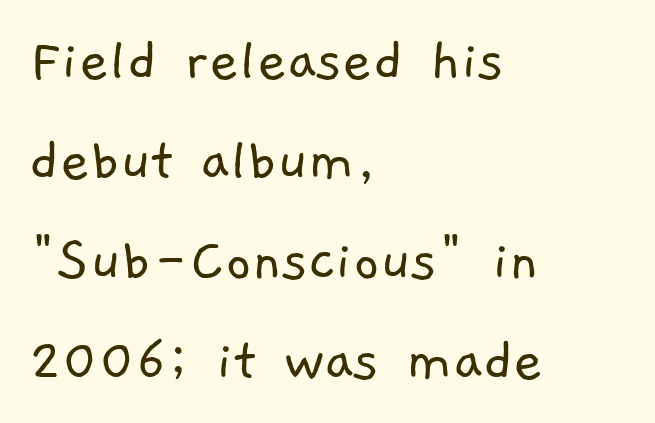
Nothing sits at the stroke ends, so this counts as sans-serif. Does extra space separate the letters? No, they use regular spacing. Weight: not bold — regular or lighter. Where is the straight margin? On the left.
